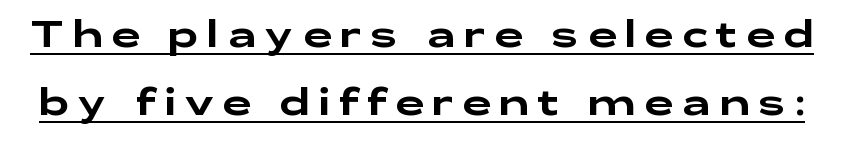
{"serif": "no", "italic": "no", "width": "wide", "stroke_contrast": "low", "x_height": "medium", "monospaced": "no", "underline": "yes", "line_spacing_ratio": 1.88, "letter_spacing": "wide", "letter_spacing_em": 0.24, "glyph_px": 36}
